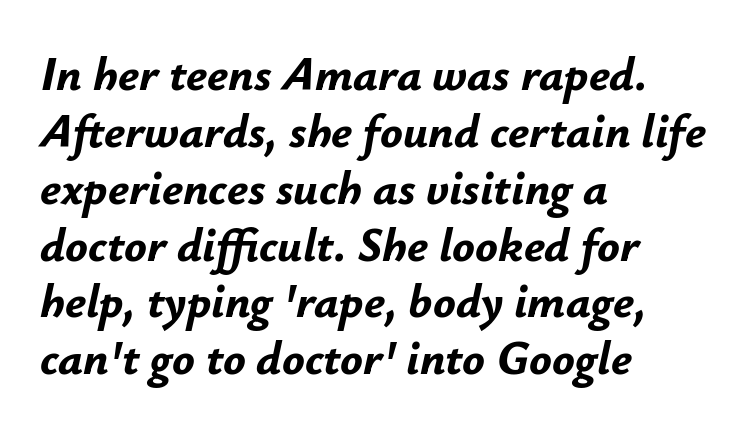
Q: Is the text bold? A: Yes.
Q: Is the text italic (slanted)? A: Yes, it leans right by about 12 degrees.
Q: Is the text underlined? A: No.
Q: How is the paragraph aligned? A: Left-aligned.
Q: Is the spacing between letters normal or unusually wide? A: Normal.
Q: Width (condensed, normal, or wide)? A: Normal.
Q: Stroke contrast? A: Low.
Q: x-height? A: Small.
Q: Monospaced? A: No.
